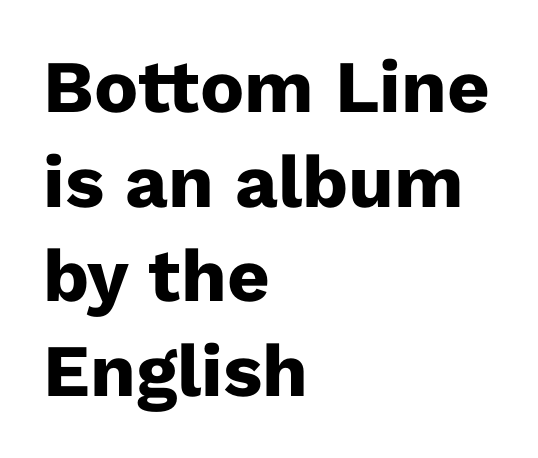
The image shows 74 px heavy sans-serif type, upright; set left-aligned, normal line spacing (1.28x), normal letter spacing, not underlined; low stroke contrast and a medium x-height.
